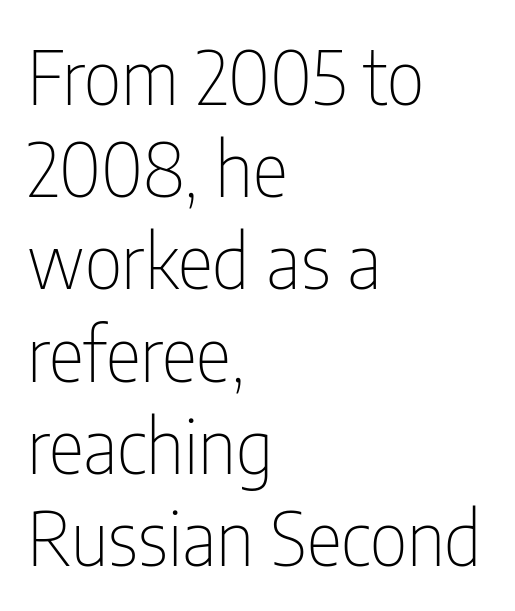
Each word holds together tightly as a unit, with standard inter-letter gaps. The rendering shows plain stroke endings on the letterforms — a sans-serif design. You could not count columns in this text — the font is proportionally spaced. Ascenders rise straight up at ninety degrees. Notice how the passage keeps a crisp vertical edge on the left only. Descenders hang freely into open space.
